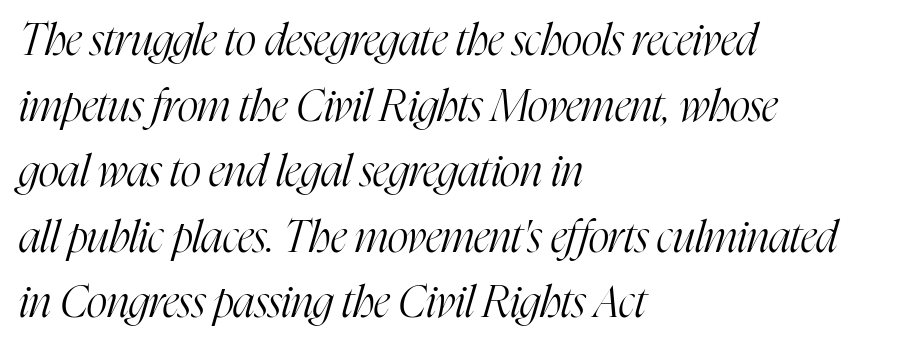
The image shows 44 px light, condensed serif type, italic (leaning right); set left-aligned, normal line spacing (1.49x), normal letter spacing, not underlined; high stroke contrast and a medium x-height.
